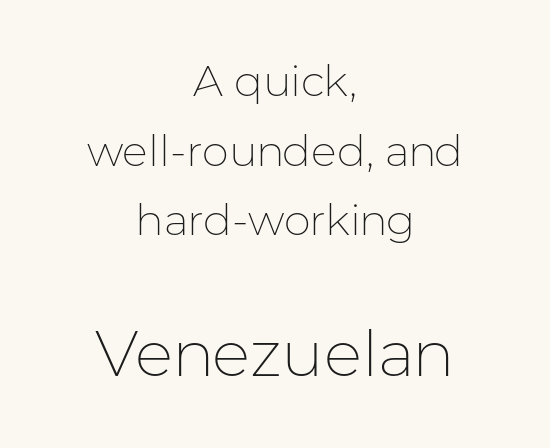
The image shows 64 px thin sans-serif type, upright; set centered, normal line spacing (1.62x), normal letter spacing, not underlined; the second (bottom) block is 1.49x larger; low stroke contrast and a medium x-height.
